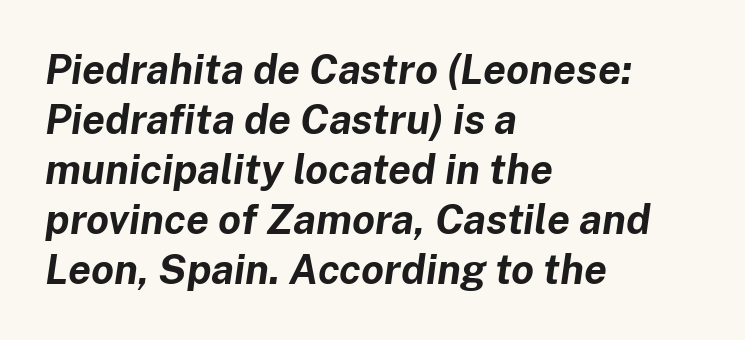
Typeset ragged right — the left edge is the straight one. Weight check: bold — yes, fully. Default kerning and tracking; the words read as compact shapes. Slanted lettering throughout.
